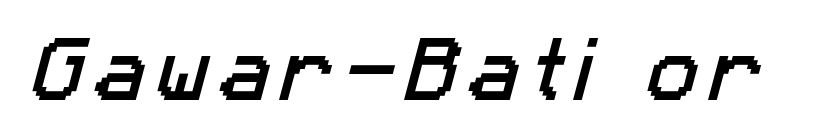
The image shows 70 px sans-serif type; set not underlined; low stroke contrast and a medium x-height.
